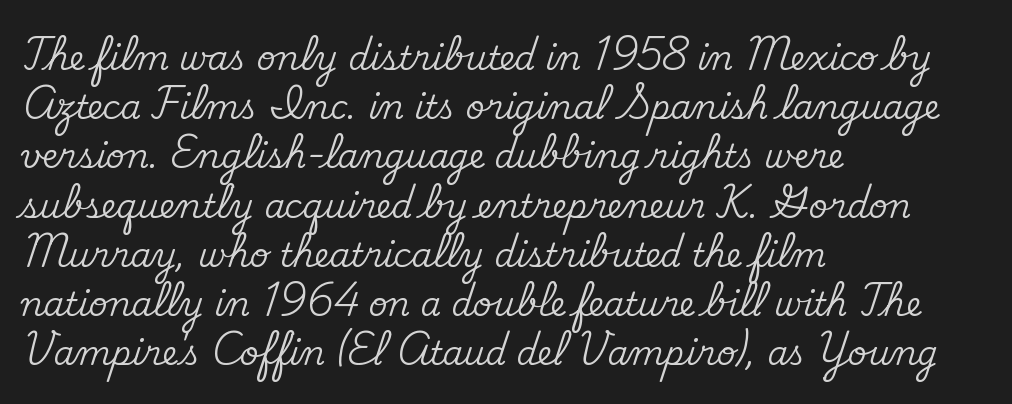
Q: Is the text italic (slanted)? A: Yes.
Q: Is the text underlined? A: No.
Q: How is the paragraph aligned? A: Left-aligned.
Q: Is the spacing between letters normal or unusually wide? A: Normal.
Q: Is the spacing between lines tight, normal or loose? A: Normal.
Q: Width (condensed, normal, or wide)? A: Normal.
Q: Stroke contrast? A: Medium.
Q: x-height? A: Small.
Q: Monospaced? A: No.
